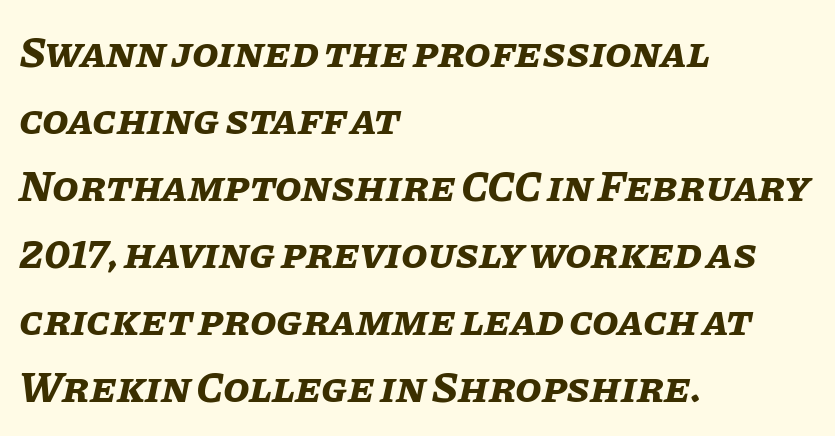
{"italic": "yes", "lean": "right", "slant_degrees": 11, "bold": "yes", "weight": "bold", "width": "normal", "stroke_contrast": "low", "x_height": "large", "monospaced": "no", "underline": "no", "align": "left", "line_spacing": "normal", "line_spacing_ratio": 1.56, "letter_spacing": "normal", "letter_spacing_em": 0.0, "glyph_px": 43}
